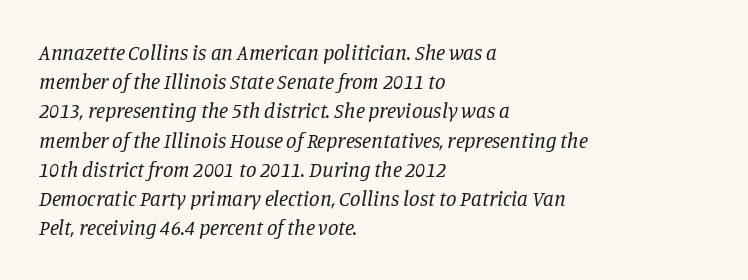
Each row of text sits above clean, open space. Stem width sits at or under what a default text font uses. The type is set solid horizontally, with unmodified tracking. Visually the block forms a straight wall on the left and a jagged coastline on the right. The whole block is typeset with a tilt.
